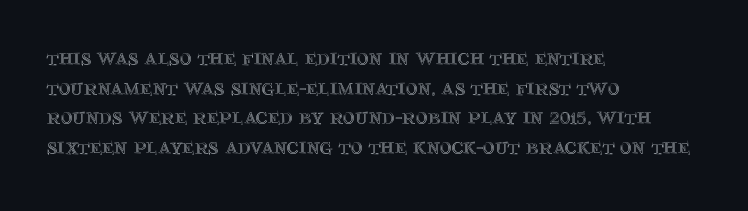
Q: Is the text italic (slanted)? A: No, it is upright.
Q: Is the text underlined? A: No.
Q: How is the paragraph aligned? A: Left-aligned.
Q: Is the spacing between letters normal or unusually wide? A: Normal.
Q: Is the spacing between lines tight, normal or loose? A: Normal.
